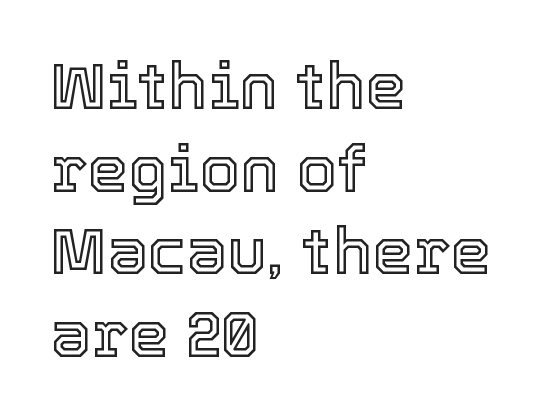
The text block is weighted toward the left margin, trailing off unevenly rightward. Spacing verdict: proportional, widths tailored to each character. A normal amount of white space separates one row of letters from the next. How are the letters spaced? Ordinarily, with no added tracking. The font's upright variant was chosen for this text.
